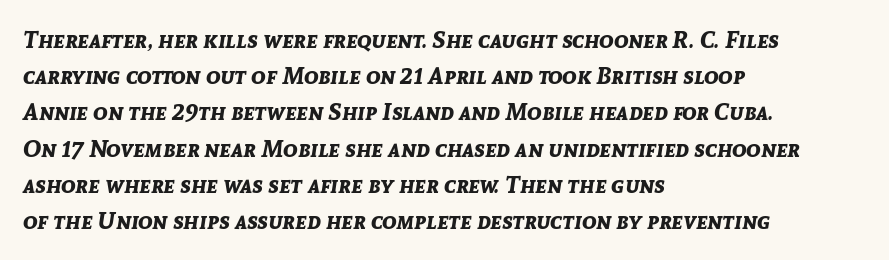
Any mark beneath the type? The region is blank. This is oblique type, the kind used for emphasis or titles. Teacher's note: observe the even left margin — that is flush-left alignment. Compared with typical body copy, the letter spacing here is the same. The leading is moderate, giving the passage an even texture.
